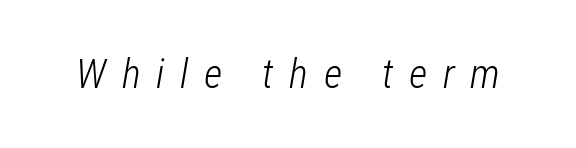
Q: Is the text bold? A: No.
Q: Is the text italic (slanted)? A: Yes, it leans right by about 12 degrees.
Q: Is the text underlined? A: No.
Q: Is the spacing between letters normal or unusually wide? A: Unusually wide.
Q: Width (condensed, normal, or wide)? A: Condensed.
Q: Stroke contrast? A: Low.
Q: x-height? A: Medium.
Q: Monospaced? A: No.
